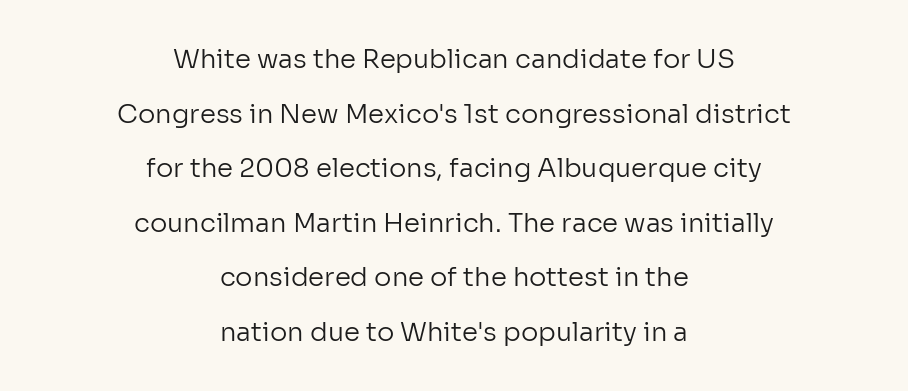
Any mark beneath the type? The region is blank. The cut favours lightness, reaching ordinary text weight at its darkest. If you folded the block vertically in half, each line would mirror itself in length. Each word holds together tightly as a unit, with standard inter-letter gaps.
